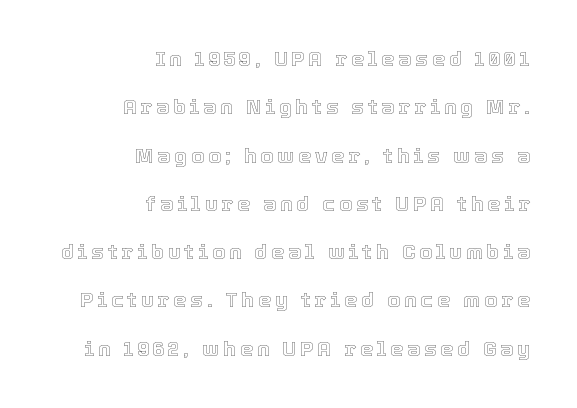
Q: Is the text italic (slanted)? A: No, it is upright.
Q: Is the text underlined? A: No.
Q: How is the paragraph aligned? A: Right-aligned.
Q: Is the spacing between lines tight, normal or loose? A: Loose.
